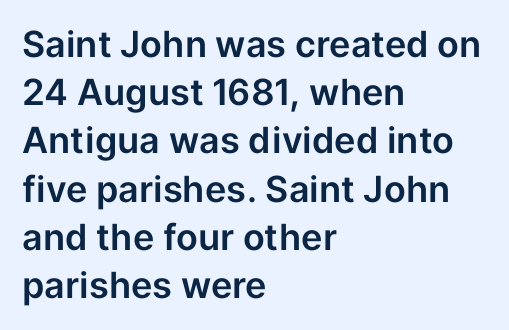
{"serif": "no", "italic": "no", "width": "normal", "stroke_contrast": "low", "x_height": "medium", "monospaced": "no", "underline": "no", "align": "left", "line_spacing": "normal", "line_spacing_ratio": 1.34, "letter_spacing": "normal", "letter_spacing_em": 0.0, "glyph_px": 36}
